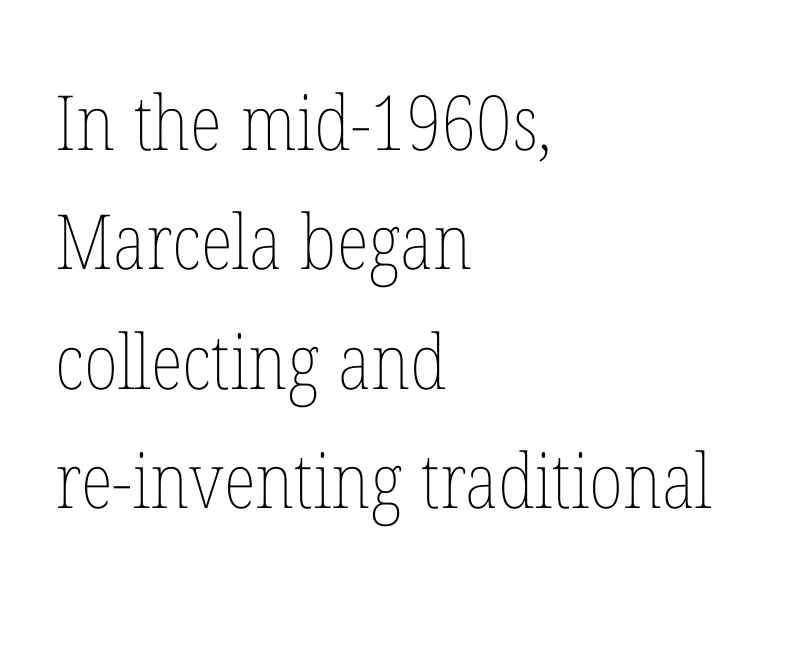
Q: Is the text bold? A: No.
Q: Is the text italic (slanted)? A: No, it is upright.
Q: Is the text underlined? A: No.
Q: How is the paragraph aligned? A: Left-aligned.
Q: Is the spacing between letters normal or unusually wide? A: Normal.
Q: Is the spacing between lines tight, normal or loose? A: Normal.
Q: Width (condensed, normal, or wide)? A: Condensed.
Q: Stroke contrast? A: Low.
Q: x-height? A: Medium.
Q: Monospaced? A: No.
